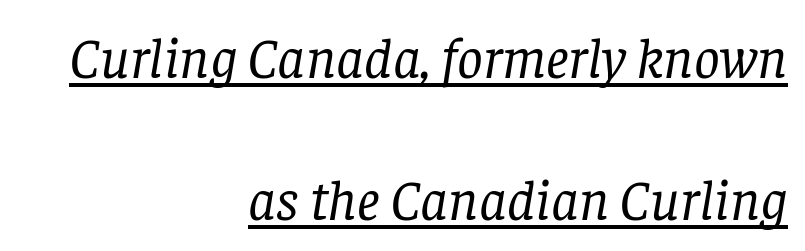
The image shows 57 px regular-weight serif type, italic (leaning right); set right-aligned, loose line spacing (2.49x), normal letter spacing, underlined; low stroke contrast and a large x-height.
